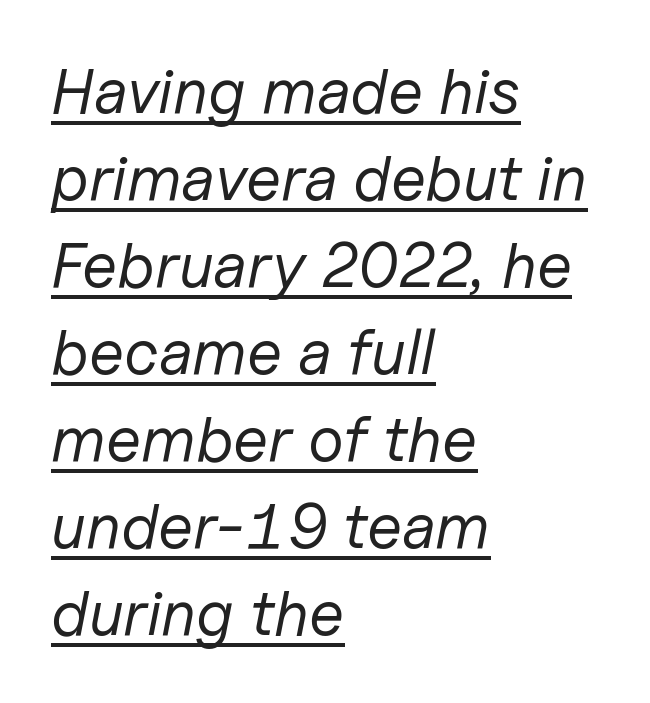
{"italic": "yes", "lean": "right", "slant_degrees": 11, "bold": "no", "weight": "regular", "width": "normal", "stroke_contrast": "low", "x_height": "medium", "monospaced": "no", "underline": "yes", "align": "left", "line_spacing": "normal", "line_spacing_ratio": 1.36, "letter_spacing": "normal", "letter_spacing_em": 0.0, "glyph_px": 64}
